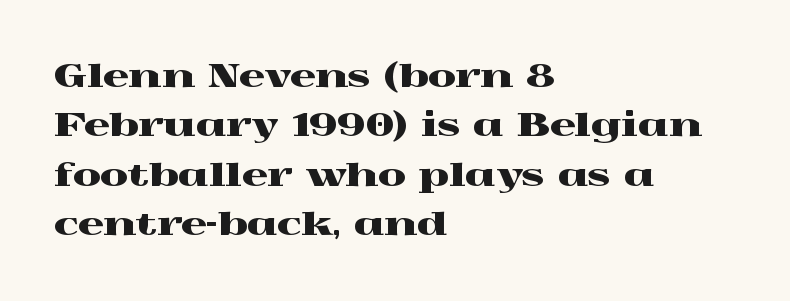
{"serif": "yes", "italic": "no", "width": "wide", "x_height": "medium", "monospaced": "no", "underline": "no", "align": "left", "line_spacing": "normal", "line_spacing_ratio": 1.54, "letter_spacing": "normal", "letter_spacing_em": 0.0, "glyph_px": 32}
